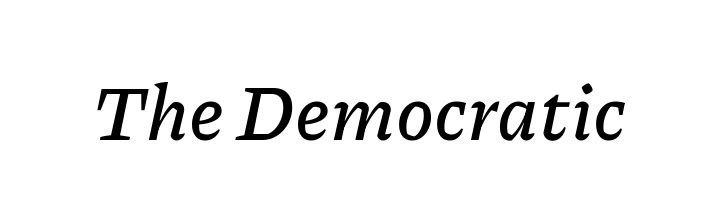
Q: Is the text italic (slanted)? A: Yes, it leans right by about 11 degrees.
Q: Is the text underlined? A: No.
Q: Is the spacing between letters normal or unusually wide? A: Normal.
Q: Width (condensed, normal, or wide)? A: Normal.
Q: Stroke contrast? A: Low.
Q: x-height? A: Medium.
Q: Monospaced? A: No.
